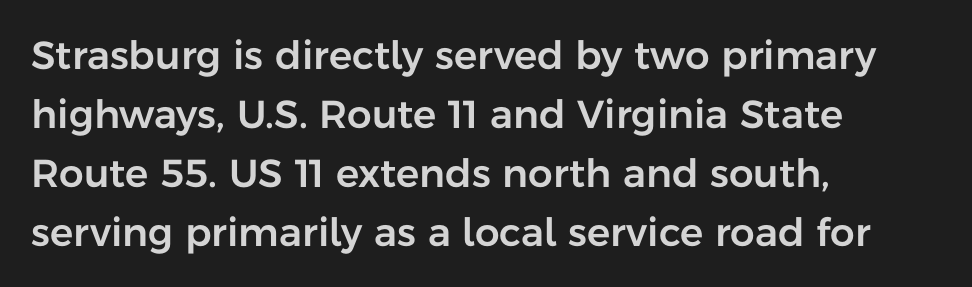
Glyph-to-glyph distance matches everyday printed text. The ragged edge is on the right, which tells us the setting is flush left. If you drew a line through each stem, it would be perfectly vertical. Serif or sans? Sans — the stroke terminals are bare. Here the designer chose a conventional face with non-uniform glyph widths.
